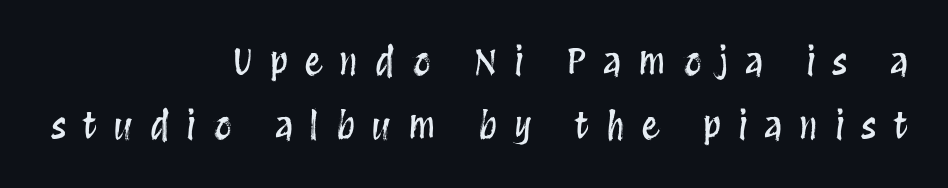
{"italic": "no", "width": "condensed", "stroke_contrast": "medium", "x_height": "large", "monospaced": "no", "underline": "no", "align": "right", "line_spacing_ratio": 1.77, "letter_spacing": "wide", "letter_spacing_em": 0.47, "glyph_px": 36}
